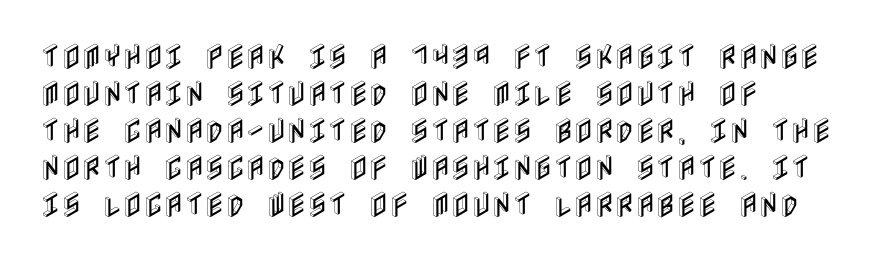
Q: Is the text italic (slanted)? A: No, it is upright.
Q: Is the text underlined? A: No.
Q: Is the spacing between letters normal or unusually wide? A: Normal.
Q: Is the spacing between lines tight, normal or loose? A: Normal.
Q: Width (condensed, normal, or wide)? A: Condensed.
Q: x-height? A: Large.
